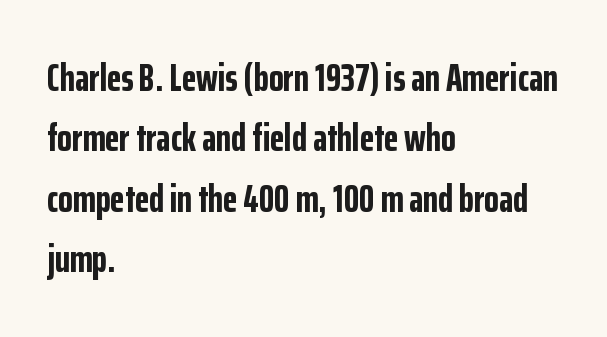
The image shows 38 px bold, condensed sans-serif type, upright; set left-aligned, normal line spacing (1.59x), normal letter spacing, not underlined; low stroke contrast and a medium x-height.
